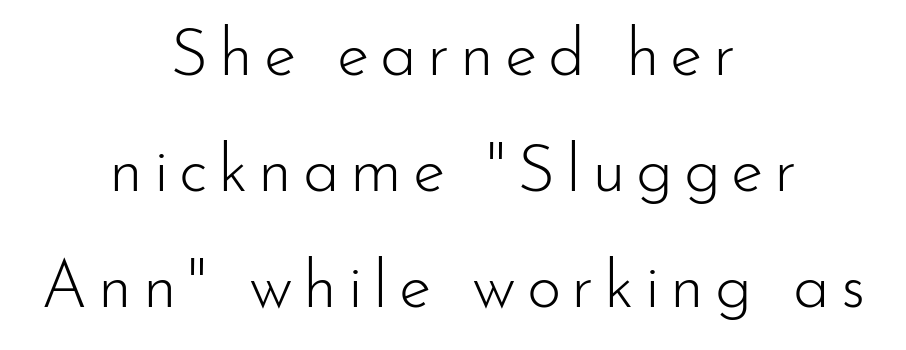
The image shows 66 px light sans-serif type, upright; set centered, line spacing 1.76x, not underlined; low stroke contrast and a small x-height.
